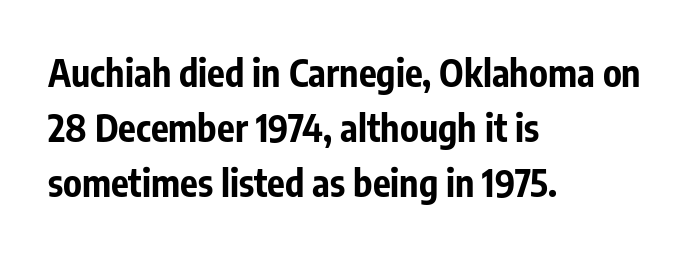
Nobody touched the tracking dial on this one. The type family on display is of the sans-serif kind. The rendering uses a moderate line-height, typical for paragraphs. The letters advance in unequal steps, a hallmark of proportional type. A classic flush-left, rag-right setting is used for this passage. The font is running at its bold setting.
